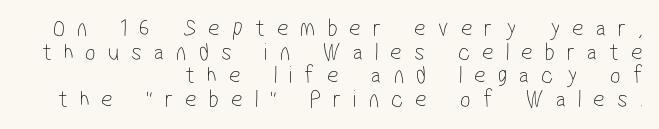
{"bold": "no", "underline": "no", "align": "right", "line_spacing": "tight", "line_spacing_ratio": 0.95, "letter_spacing": "wide", "letter_spacing_em": 0.48, "glyph_px": 25}
